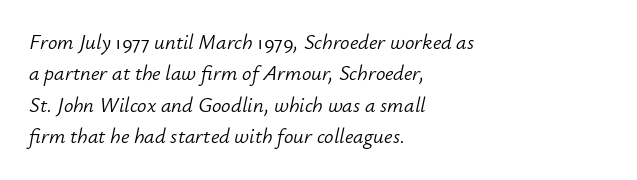
Casual observation: everything's shoved over to the left. Caption: face not bold, strokes unweighted. Underline: absent. The letters are slanted; this is an italic face.
